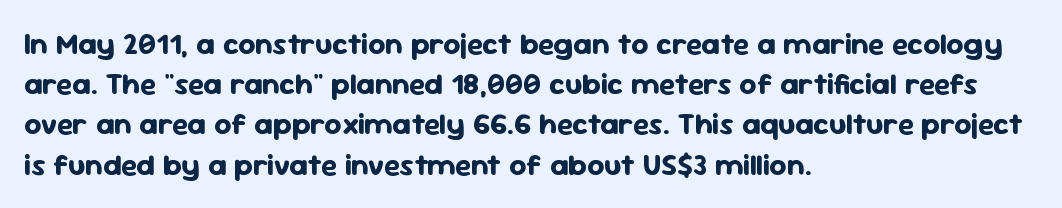
The image shows 30 px bold sans-serif type, upright; set left-aligned, normal line spacing (1.34x), normal letter spacing, not underlined; low stroke contrast and a medium x-height.
